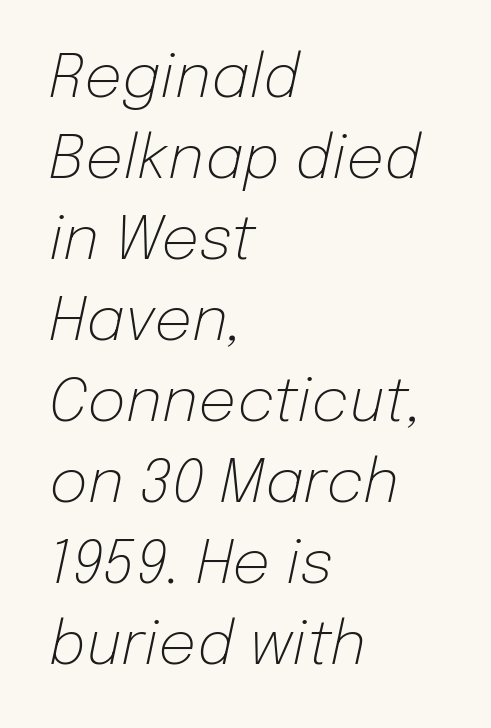
The image shows 60 px light type, italic (leaning right); set left-aligned, normal line spacing (1.35x), normal letter spacing, not underlined; low stroke contrast and a medium x-height.
